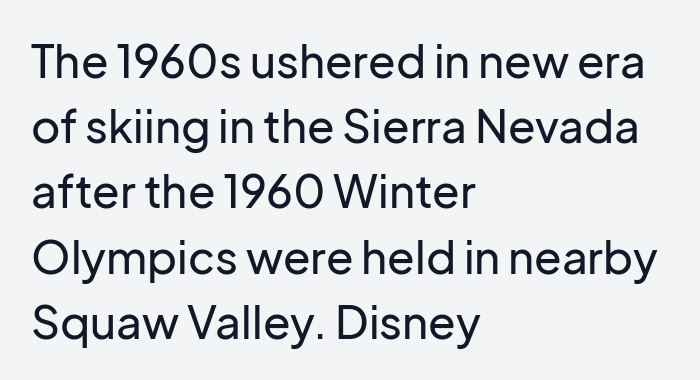
Only glyphs here, with clear space below each row. Tall strokes in this sample are plumb rather than angled. Line spacing here is normal. Is this a fixed-width face? No — the glyphs have proportional, varying widths. No feet cap the strokes, marking this as sans-serif type.
